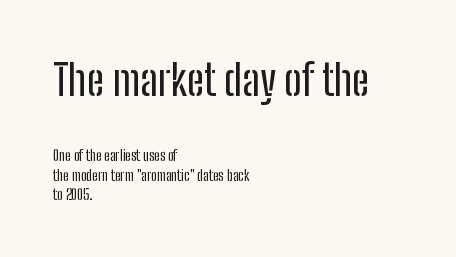
{"serif": "no", "italic": "no", "width": "condensed", "stroke_contrast": "low", "x_height": "medium", "monospaced": "no", "underline": "no", "align": "left", "line_spacing": "normal", "line_spacing_ratio": 1.39, "letter_spacing": "normal", "letter_spacing_em": 0.0, "larger_block": "first", "size_ratio": 3.07, "glyph_px": 43}
